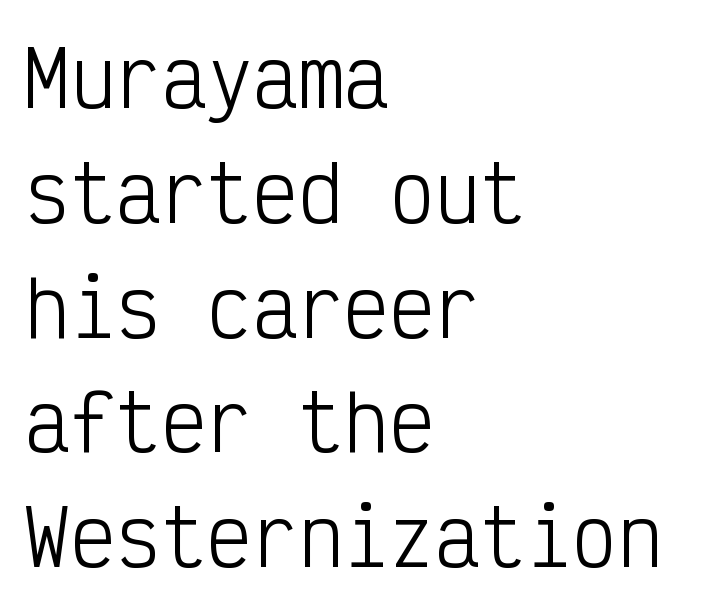
{"serif": "no", "italic": "no", "bold": "no", "weight": "light", "width": "condensed", "stroke_contrast": "low", "x_height": "medium", "monospaced": "yes", "underline": "no", "align": "left", "line_spacing": "normal", "line_spacing_ratio": 1.51, "letter_spacing": "normal", "letter_spacing_em": 0.0, "glyph_px": 76}
